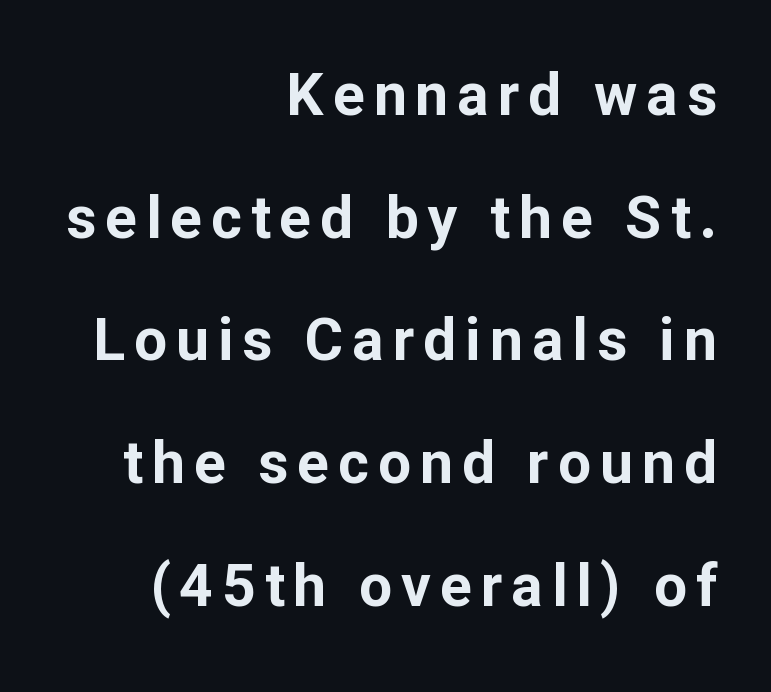
The lines are quadded right. This sample trades compactness for vertical openness between lines. A bare baseline throughout the passage. This is roman type, the default non-slanted kind.
